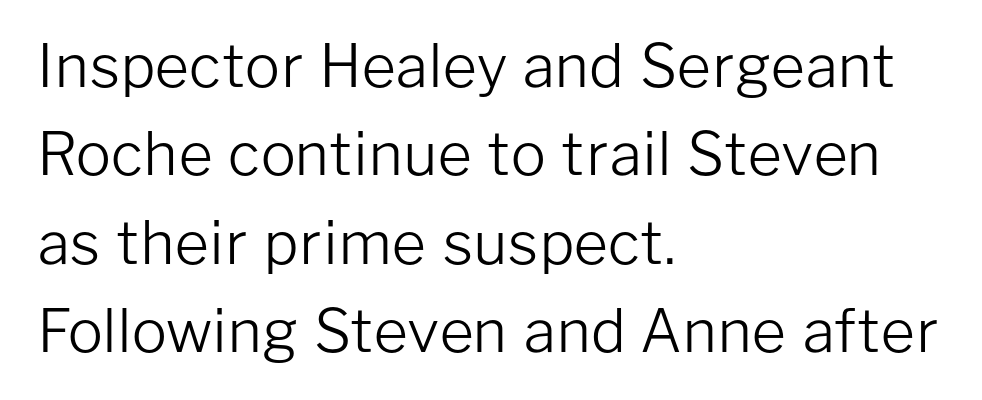
The type is set solid horizontally, with unmodified tracking. A bare baseline throughout the passage. Think of a printed novel: that variable character pitch is what you see here. Teacher's note: observe the even left margin — that is flush-left alignment.
